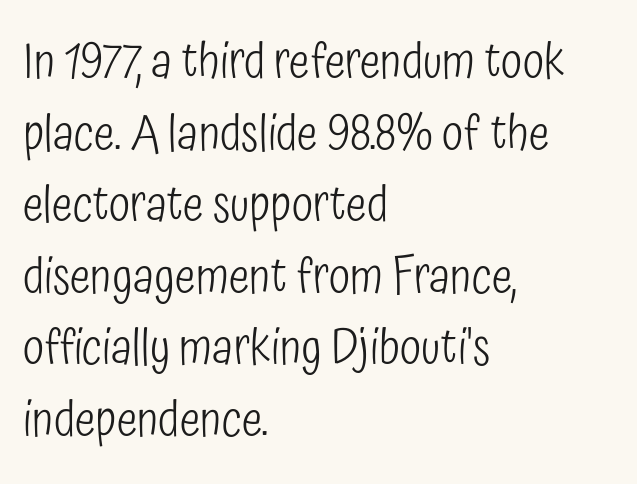
These glyphs show unthickened strokes, regular width or finer. Notice how the stems are strictly vertical — no italics here. Each word holds together tightly as a unit, with standard inter-letter gaps. The letters carry no serifs — their stems end cleanly without finishing strokes.
